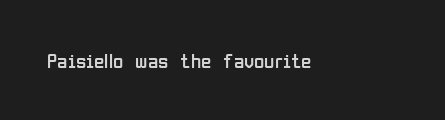
The passage shown is not underscored anywhere. The font's upright variant was chosen for this text. Stems here are at most as thick as an everyday book face. Observe the ordinary spacing: letters are neighbours, not strangers.
